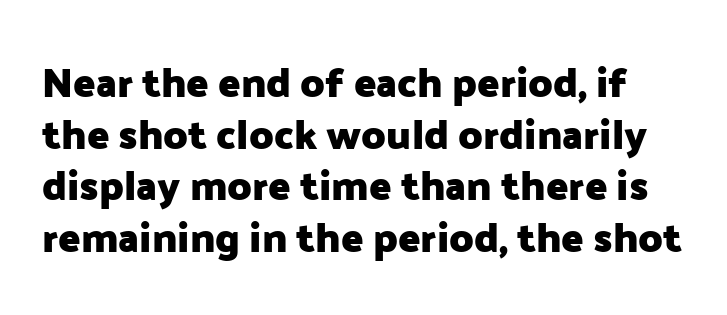
Q: Is the text bold? A: Yes.
Q: Is the text italic (slanted)? A: No, it is upright.
Q: Is the typeface a serif or a sans-serif typeface? A: Sans-serif.
Q: Is the text underlined? A: No.
Q: Is the spacing between letters normal or unusually wide? A: Normal.
Q: Is the spacing between lines tight, normal or loose? A: Normal.
Q: Width (condensed, normal, or wide)? A: Normal.
Q: Stroke contrast? A: Low.
Q: x-height? A: Medium.
Q: Monospaced? A: No.
